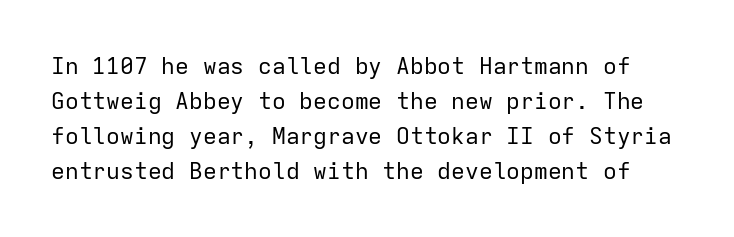
The image shows 23 px text type, upright; set normal line spacing (1.52x), normal letter spacing, not underlined.
